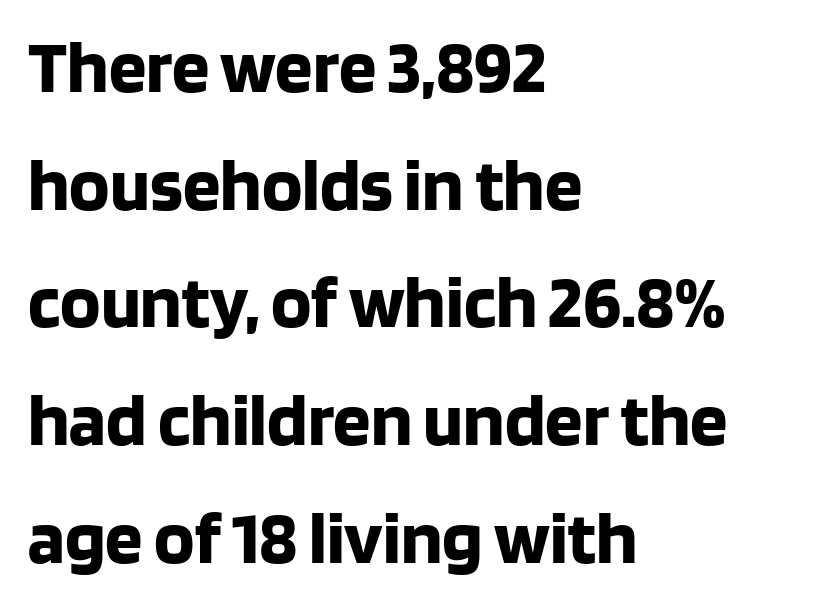
{"serif": "no", "italic": "no", "bold": "yes", "weight": "bold", "width": "normal", "stroke_contrast": "low", "x_height": "large", "monospaced": "no", "underline": "no", "align": "left", "line_spacing": "normal", "line_spacing_ratio": 1.57, "letter_spacing": "normal", "letter_spacing_em": 0.0, "glyph_px": 75}
